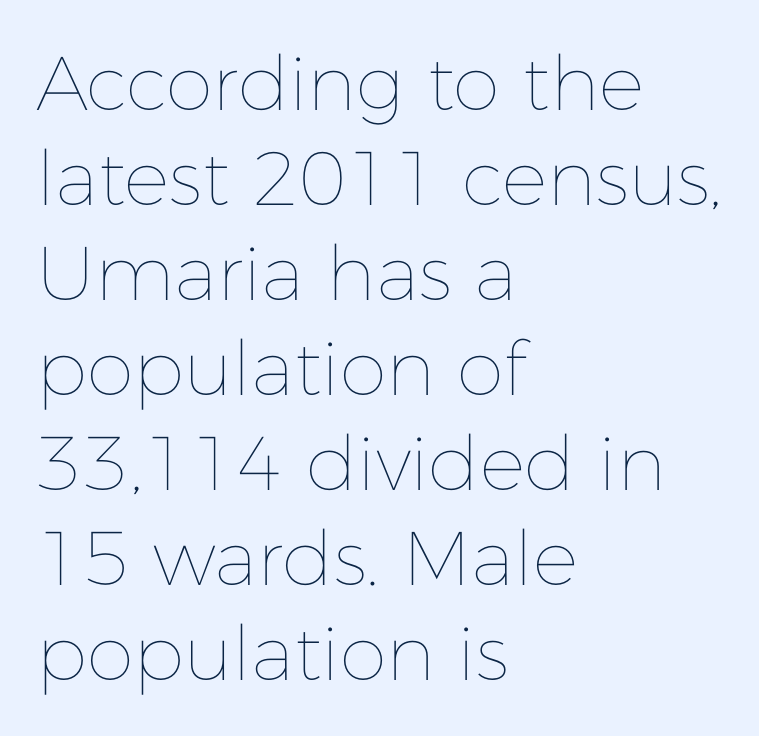
{"italic": "no", "bold": "no", "weight": "thin", "width": "normal", "stroke_contrast": "low", "x_height": "medium", "monospaced": "no", "underline": "no", "align": "left", "line_spacing": "normal", "line_spacing_ratio": 1.25, "letter_spacing": "normal", "letter_spacing_em": 0.0, "glyph_px": 76}
